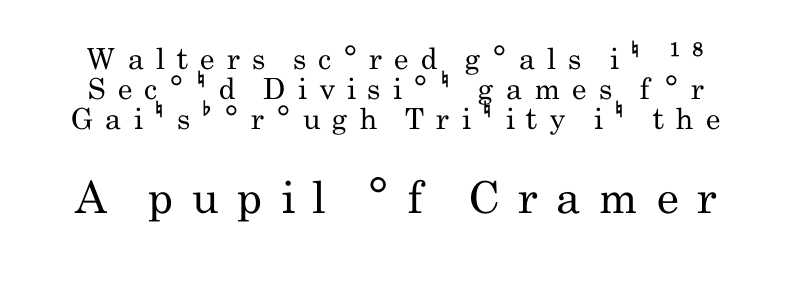
{"serif": "no", "italic": "no", "bold": "no", "weight": "regular", "width": "condensed", "stroke_contrast": "low", "x_height": "small", "monospaced": "no", "underline": "no", "line_spacing": "tight", "line_spacing_ratio": 1.04, "letter_spacing": "wide", "letter_spacing_em": 0.41, "larger_block": "second", "size_ratio": 1.52, "glyph_px": 44}
